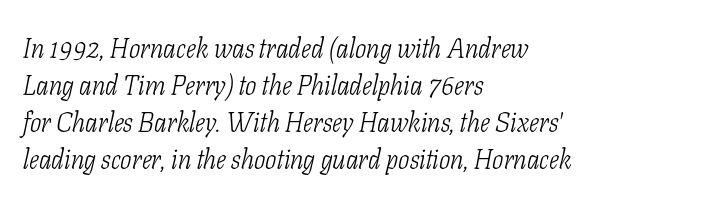
This rendering uses left alignment, leaving the right contour irregular. The type is set solid horizontally, with unmodified tracking. Compared with a typical body face, this is equally light or lighter still. The foot of each line stays bare and open. Looking at the ascenders, they clearly lean.
